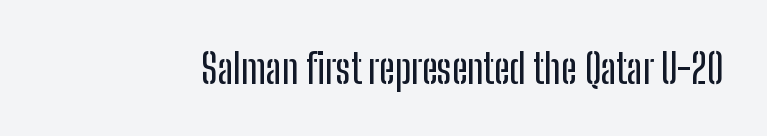
The image shows 41 px condensed sans-serif type, upright; set normal letter spacing, not underlined; low stroke contrast and a medium x-height.
